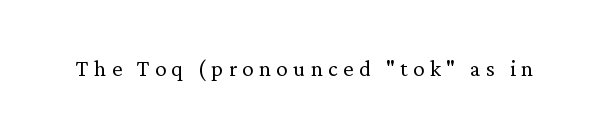
{"serif": "yes", "italic": "no", "bold": "no", "weight": "light", "width": "normal", "stroke_contrast": "low", "x_height": "medium", "monospaced": "no", "underline": "no", "glyph_px": 29}
